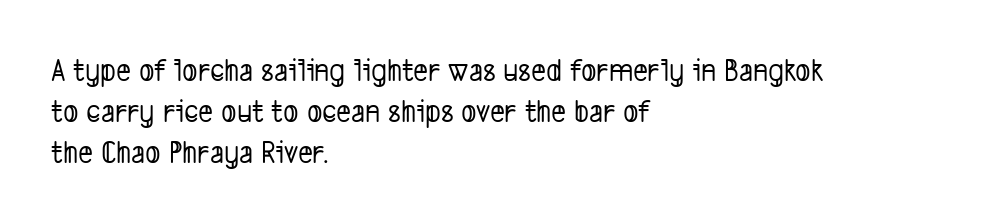
{"serif": "no", "width": "condensed", "stroke_contrast": "low", "x_height": "medium", "monospaced": "no", "underline": "no", "align": "left", "line_spacing": "normal", "line_spacing_ratio": 1.28, "letter_spacing": "normal", "letter_spacing_em": 0.0, "glyph_px": 32}
